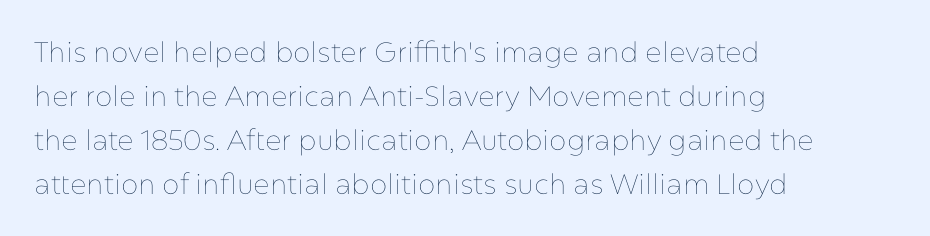
The image shows 28 px thin type, upright; set left-aligned, normal line spacing (1.57x), normal letter spacing, not underlined; low stroke contrast and a medium x-height.
